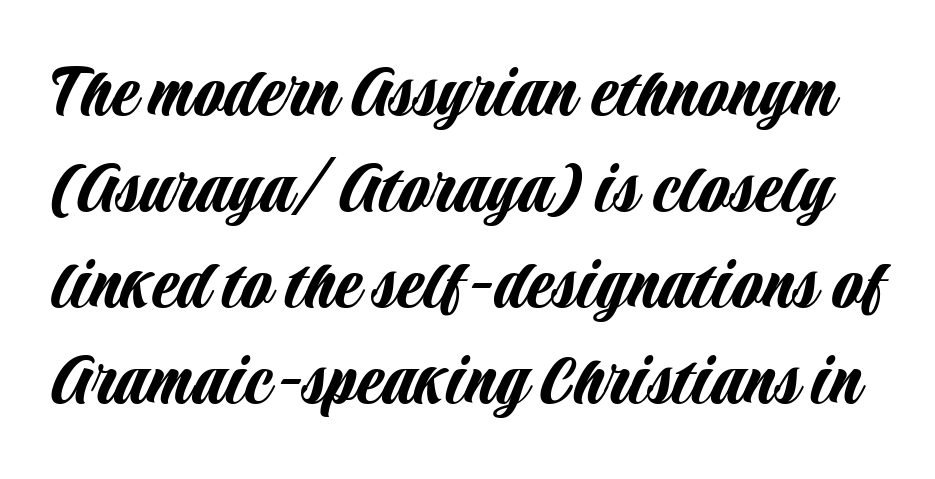
Grotesque or geometric, the face here clearly has no serifs. The strip under each line holds only bare page. The rendering uses natural spacing where letterforms have individual widths. Nobody touched the tracking dial on this one.
